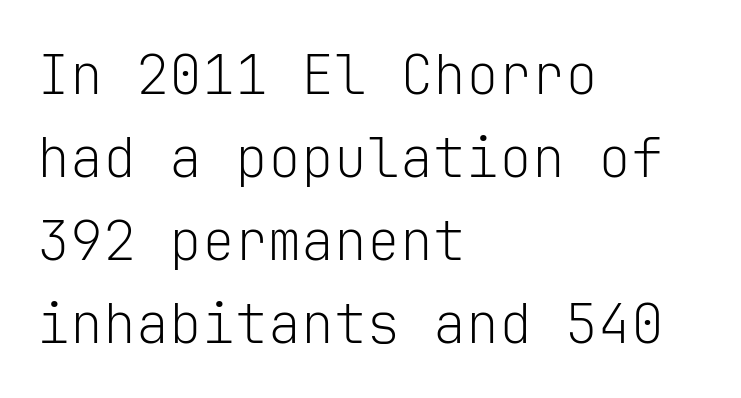
Q: Is the text bold? A: No.
Q: Is the text italic (slanted)? A: No, it is upright.
Q: Is the typeface a serif or a sans-serif typeface? A: Sans-serif.
Q: Is the text underlined? A: No.
Q: How is the paragraph aligned? A: Left-aligned.
Q: Is the spacing between letters normal or unusually wide? A: Normal.
Q: Is the spacing between lines tight, normal or loose? A: Normal.
Q: Width (condensed, normal, or wide)? A: Normal.
Q: Stroke contrast? A: Low.
Q: x-height? A: Medium.
Q: Monospaced? A: Yes.
